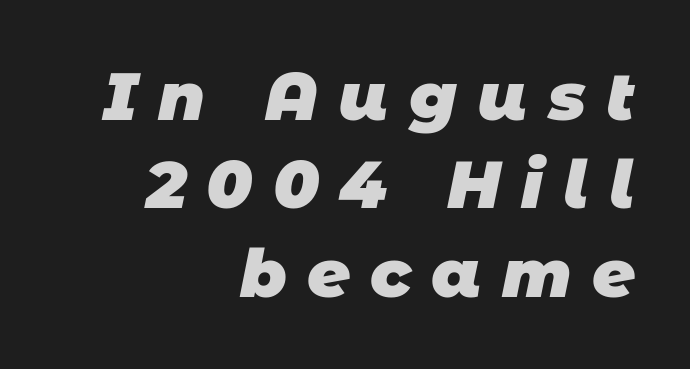
Right-aligned paragraph, ragged on the left. The horizontal fit of the characters is loose and conspicuously gappy. You can tell from the bare stems that sans-serif type was used. Rows of type keep a routine distance in the vertical direction.
